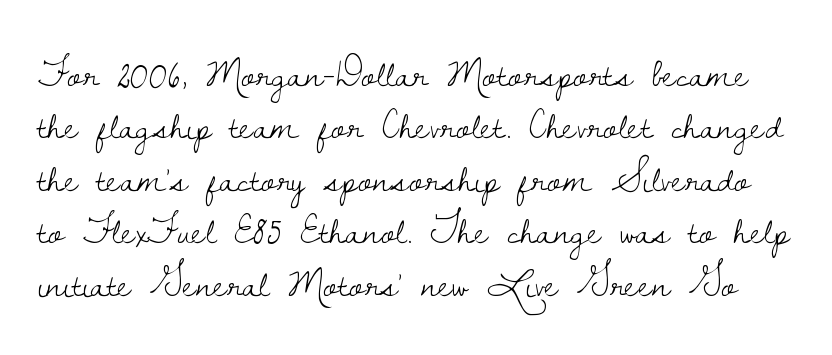
{"serif": "yes", "bold": "no", "weight": "light", "width": "normal", "stroke_contrast": "low", "x_height": "small", "monospaced": "no", "underline": "no", "line_spacing": "normal", "line_spacing_ratio": 1.25, "letter_spacing": "normal", "letter_spacing_em": 0.0, "glyph_px": 42}
